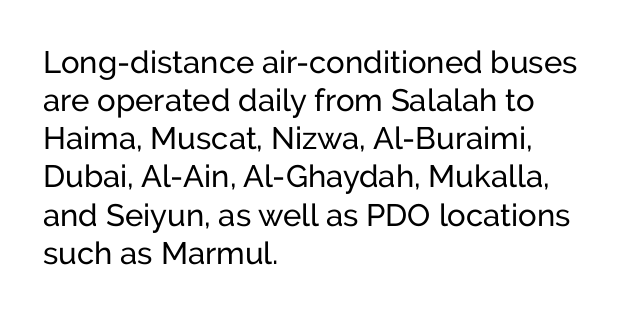
The specimen reads as upright at a glance. Plain, unruled lines of type. The rendering keeps characters at their native spacing. Stem width sits at or under what a default text font uses.
